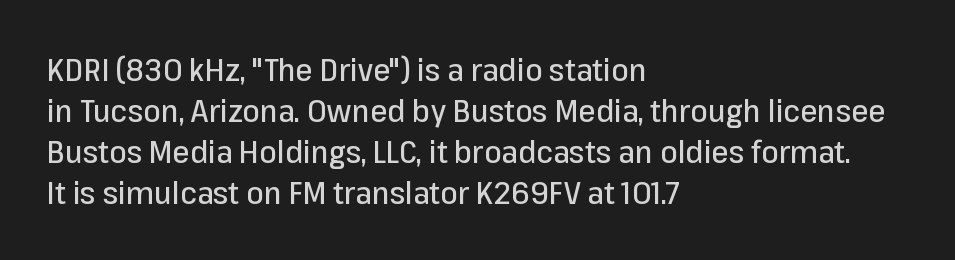
{"serif": "no", "italic": "no", "width": "normal", "stroke_contrast": "low", "x_height": "medium", "monospaced": "no", "underline": "no", "align": "left", "line_spacing": "normal", "line_spacing_ratio": 1.32, "letter_spacing": "normal", "letter_spacing_em": 0.0, "glyph_px": 31}
